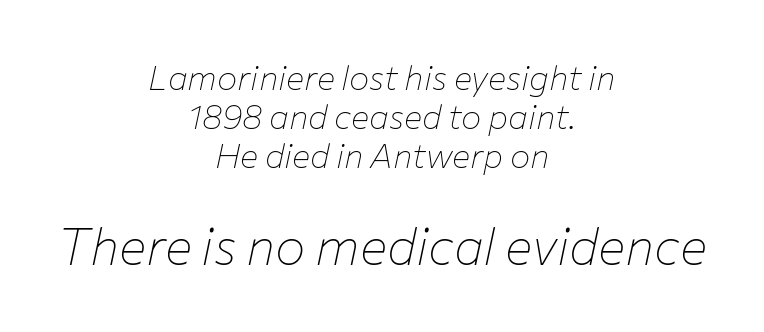
{"italic": "yes", "lean": "right", "slant_degrees": 12, "bold": "no", "weight": "thin", "width": "normal", "stroke_contrast": "low", "x_height": "medium", "monospaced": "no", "underline": "no", "align": "center", "line_spacing": "tight", "line_spacing_ratio": 1.15, "letter_spacing": "normal", "letter_spacing_em": 0.0, "larger_block": "second", "size_ratio": 1.5, "glyph_px": 51}
